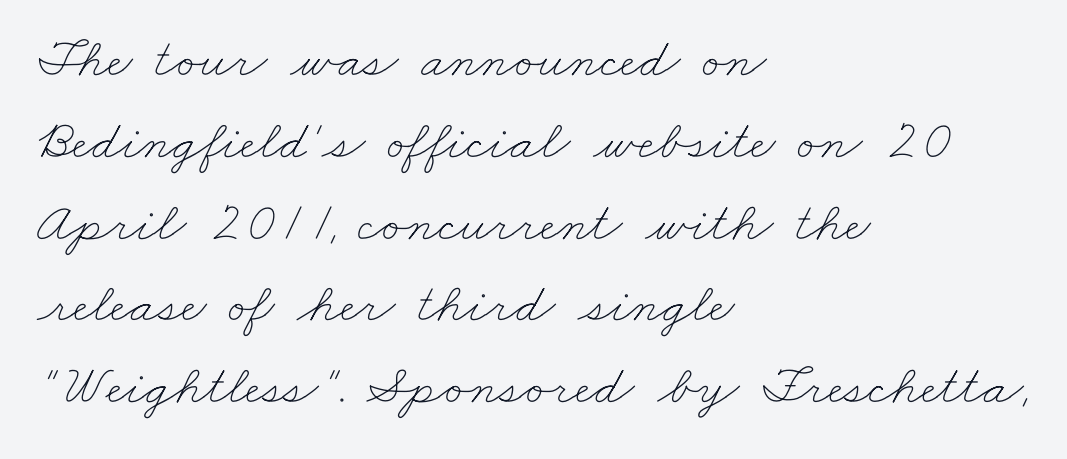
Spacing verdict: proportional, widths tailored to each character. Descenders hang freely into open space. These lines are set flush left with a ragged right edge. Notice how descenders clear the ascenders below comfortably — that's standard leading.
